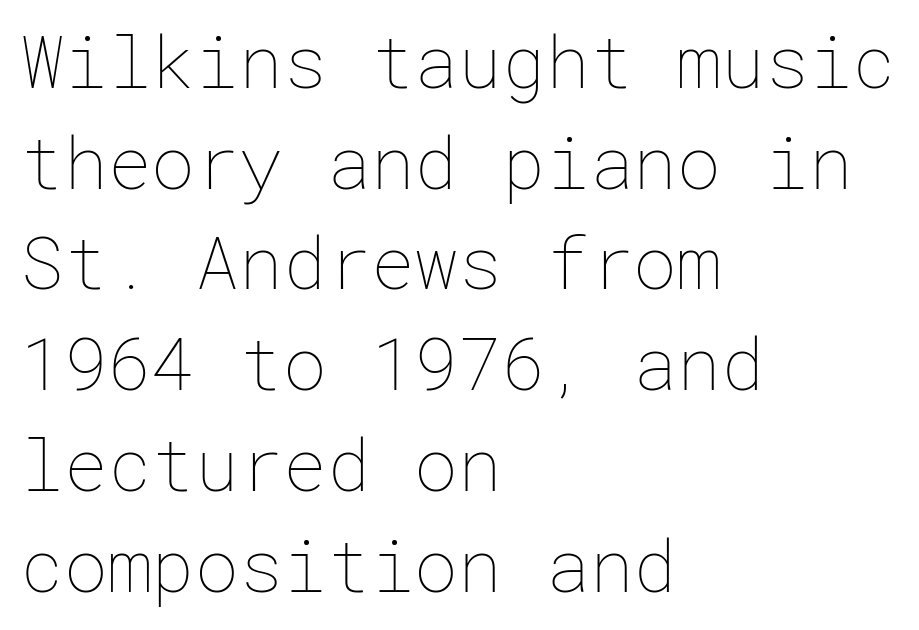
This block has exactly the height ordinary leading produces. The zone under the glyphs is completely vacant. Weight: in the light-to-regular range. A classic flush-left, rag-right setting is used for this passage.
